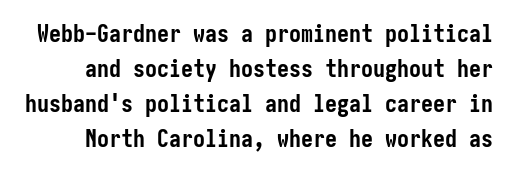
These lines carry a lot of weight — the face is fully bold. Notice how the stems are strictly vertical — no italics here. Inter-character spacing is left at the font's built-in metrics. Has an underline been added? It has not.
